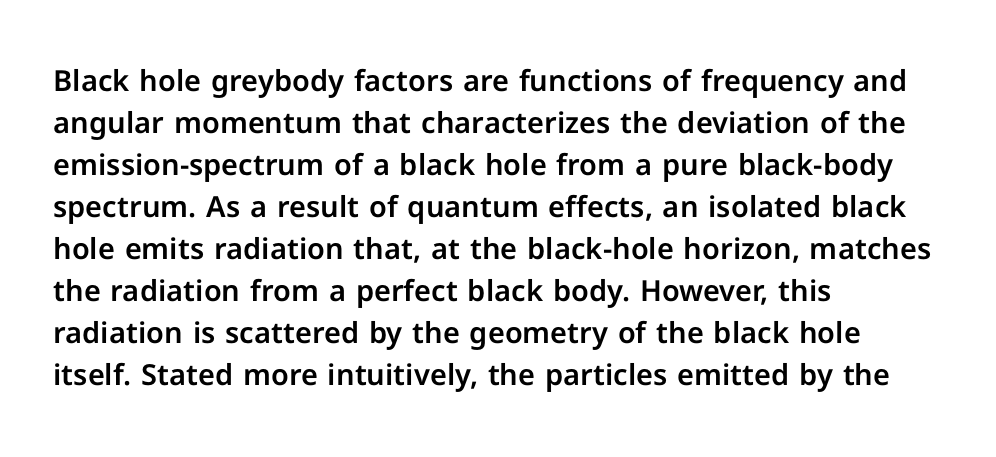
Q: Is the text italic (slanted)? A: No, it is upright.
Q: Is the typeface a serif or a sans-serif typeface? A: Sans-serif.
Q: Is the text underlined? A: No.
Q: How is the paragraph aligned? A: Left-aligned.
Q: Is the spacing between letters normal or unusually wide? A: Normal.
Q: Is the spacing between lines tight, normal or loose? A: Normal.
Q: Width (condensed, normal, or wide)? A: Normal.
Q: Stroke contrast? A: Low.
Q: x-height? A: Medium.
Q: Monospaced? A: No.
